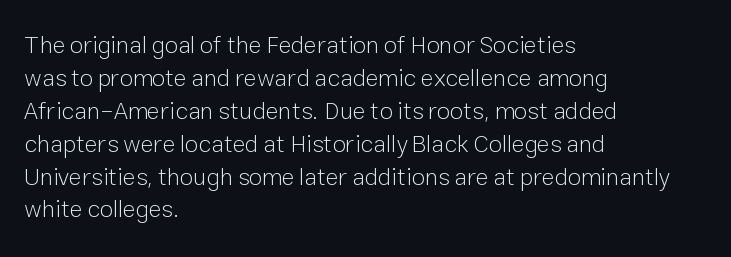
{"italic": "no", "bold": "no", "underline": "no", "align": "left", "line_spacing": "normal", "line_spacing_ratio": 1.37, "letter_spacing": "normal", "letter_spacing_em": 0.0, "glyph_px": 24}
